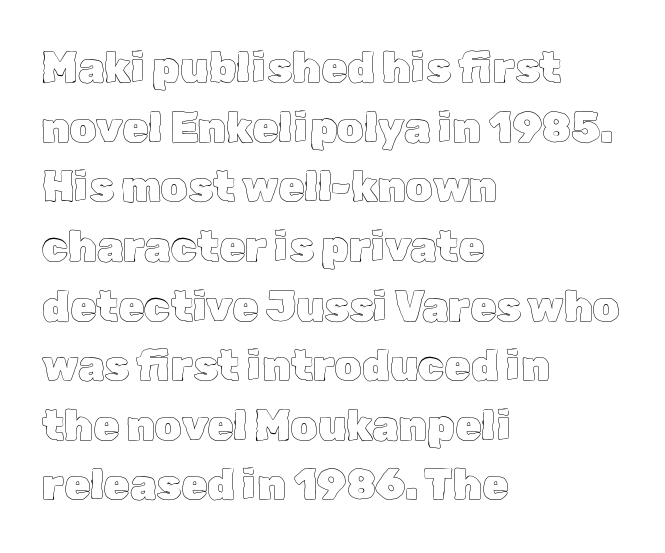
Q: Is the text italic (slanted)? A: No, it is upright.
Q: Is the text underlined? A: No.
Q: How is the paragraph aligned? A: Left-aligned.
Q: Is the spacing between letters normal or unusually wide? A: Normal.
Q: Is the spacing between lines tight, normal or loose? A: Normal.
Q: Width (condensed, normal, or wide)? A: Normal.
Q: x-height? A: Medium.
Q: Monospaced? A: No.
